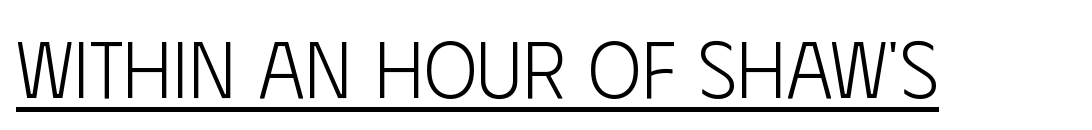
Spacing verdict: proportional, widths tailored to each character. The sample's only ornament is a line tracing under the words. The cut favours lightness, reaching ordinary text weight at its darkest. The type family on display is of the sans-serif kind. This is roman type, the default non-slanted kind.
